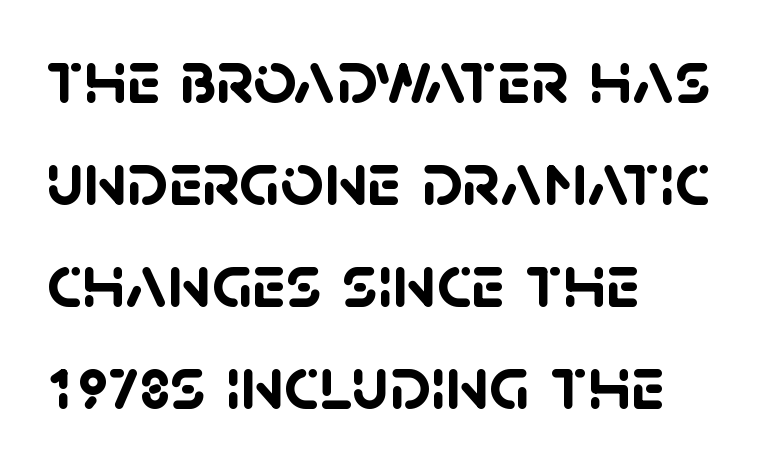
Q: Is the text bold? A: Yes.
Q: Is the typeface a serif or a sans-serif typeface? A: Sans-serif.
Q: Is the text underlined? A: No.
Q: How is the paragraph aligned? A: Left-aligned.
Q: Is the spacing between letters normal or unusually wide? A: Normal.
Q: Is the spacing between lines tight, normal or loose? A: Normal.
Q: Width (condensed, normal, or wide)? A: Normal.
Q: Stroke contrast? A: Low.
Q: x-height? A: Large.
Q: Monospaced? A: No.
